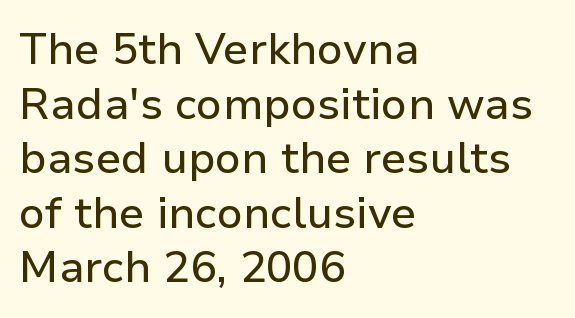
{"serif": "no", "italic": "no", "width": "normal", "stroke_contrast": "low", "x_height": "medium", "monospaced": "no", "underline": "no", "align": "left", "line_spacing_ratio": 1.24, "letter_spacing": "normal", "letter_spacing_em": 0.0, "glyph_px": 44}
